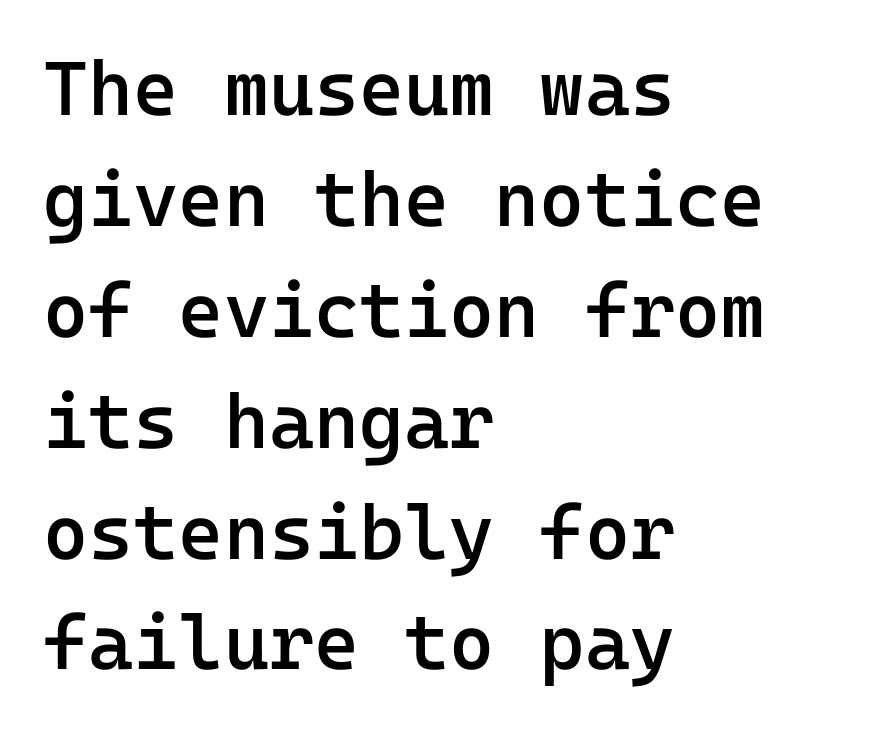
{"serif": "no", "italic": "no", "bold": "semi", "weight": "semibold", "width": "normal", "stroke_contrast": "low", "x_height": "medium", "monospaced": "yes", "underline": "no", "align": "left", "line_spacing": "normal", "line_spacing_ratio": 1.44, "letter_spacing": "normal", "letter_spacing_em": 0.0, "glyph_px": 77}
